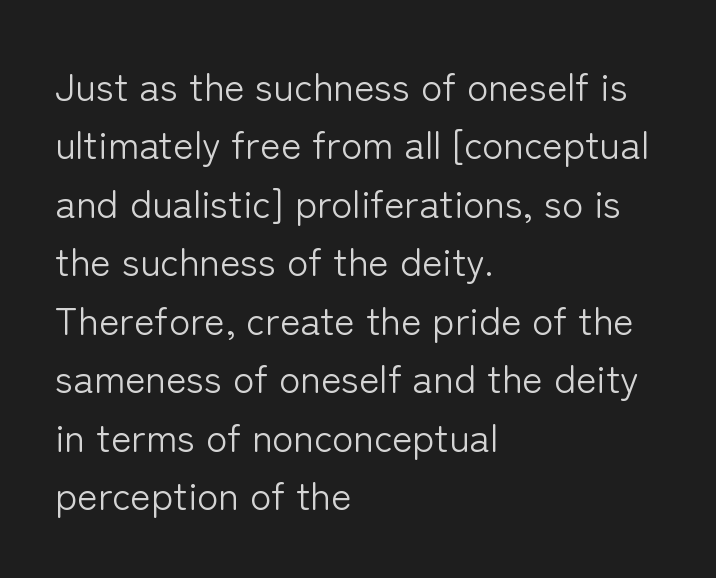
The image shows 39 px light sans-serif type, upright; set left-aligned, normal line spacing (1.5x), normal letter spacing, not underlined; low stroke contrast and a medium x-height.
